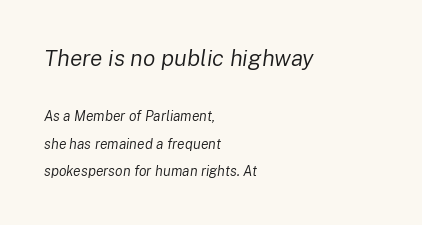
{"italic": "yes", "lean": "right", "slant_degrees": 8, "bold": "no", "underline": "no", "align": "left", "line_spacing": "loose", "line_spacing_ratio": 1.96, "letter_spacing": "normal", "letter_spacing_em": 0.0, "larger_block": "first", "size_ratio": 1.64, "glyph_px": 23}
